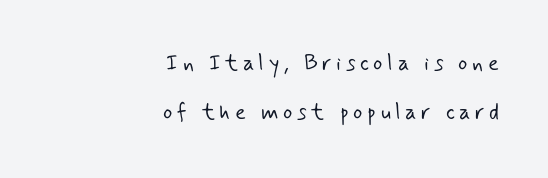
Q: Is the text bold? A: No.
Q: Is the text underlined? A: No.
Q: How is the paragraph aligned? A: Right-aligned.
Q: Is the spacing between letters normal or unusually wide? A: Unusually wide.
Q: Is the spacing between lines tight, normal or loose? A: Loose.
